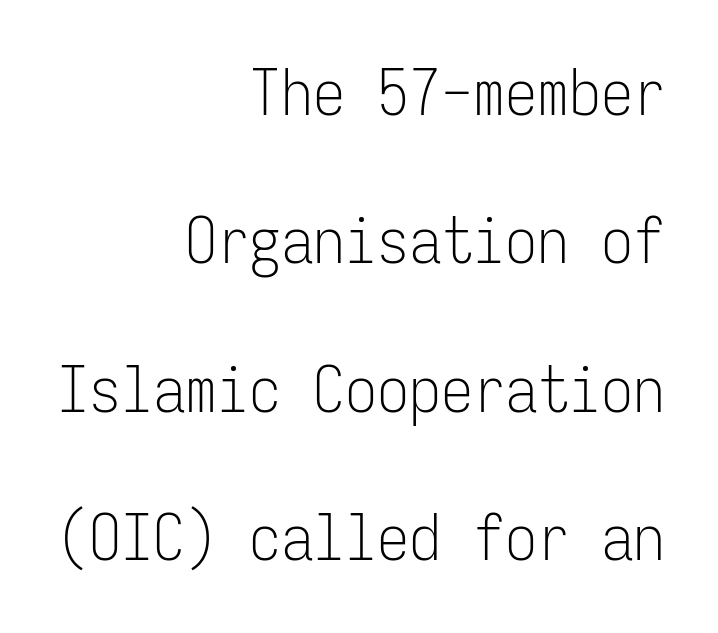
The image shows 64 px light, condensed sans-serif type, upright, monospaced; set right-aligned, loose line spacing (2.32x), normal letter spacing, not underlined; low stroke contrast and a medium x-height.
